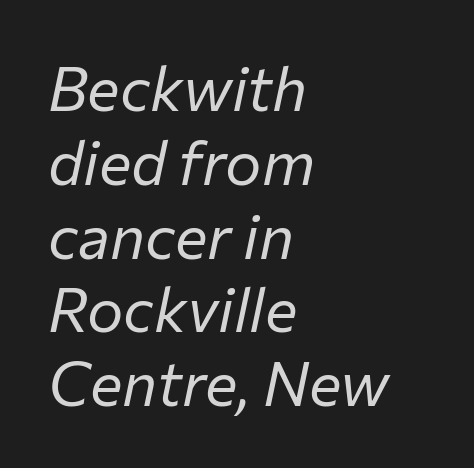
{"italic": "yes", "lean": "right", "slant_degrees": 12, "bold": "no", "weight": "regular", "width": "normal", "stroke_contrast": "low", "x_height": "medium", "monospaced": "no", "underline": "no", "align": "left", "line_spacing_ratio": 1.21, "letter_spacing": "normal", "letter_spacing_em": 0.0, "glyph_px": 61}
